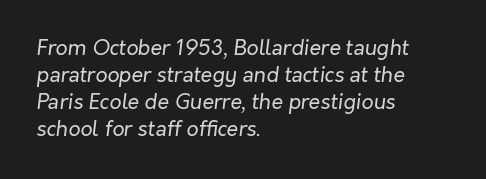
A light-to-regular cut is what we see here. Caption: multi-line text, flush left, ragged right. This block has exactly the height ordinary leading produces. Each row of text sits above clean, open space.
